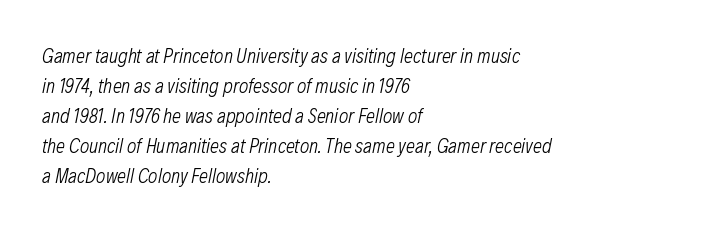
Q: Is the text bold? A: No.
Q: Is the text italic (slanted)? A: Yes, it leans right by about 12 degrees.
Q: Is the text underlined? A: No.
Q: How is the paragraph aligned? A: Left-aligned.
Q: Is the spacing between letters normal or unusually wide? A: Normal.
Q: Is the spacing between lines tight, normal or loose? A: Normal.
